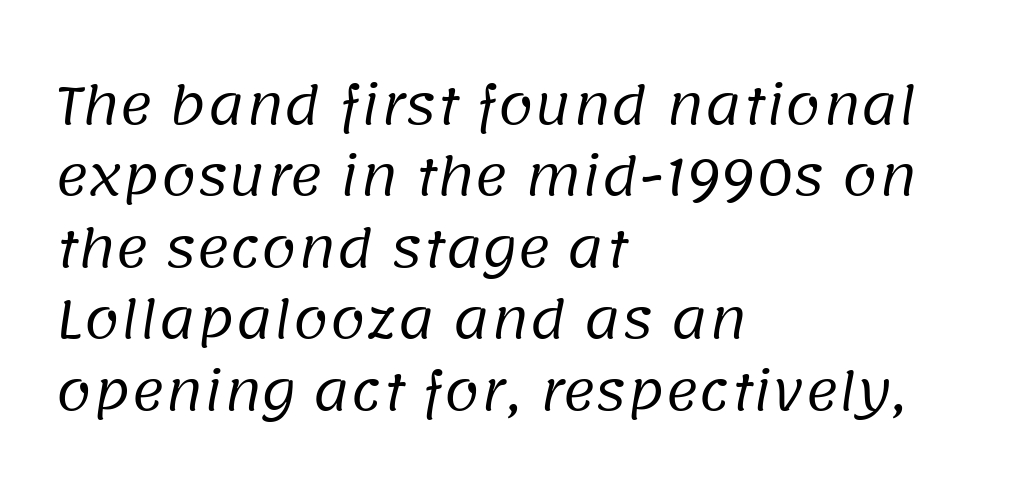
Serifs: no, the terminals of the letterforms are clean. What's the leading like? Ordinary, nothing unusual. Counters stay open thanks to moderate or lighter strokes. What stands out about the letter spacing? Nothing — it is the standard amount. Casual observation: everything's shoved over to the left.
